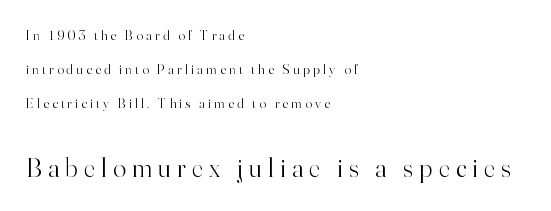
The image shows 27 px text type, upright; set left-aligned, loose line spacing (2.44x), unusually wide letter spacing (+0.23 em), not underlined; the second (bottom) block is 1.93x larger.
